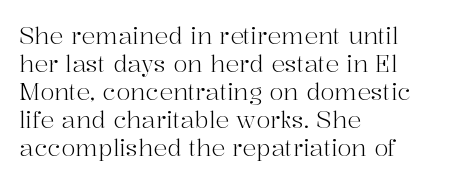
Every stem runs plumb, perpendicular to the baseline. Layout note: lines flush left. Decoration check: the copy has no underline. Short note: letters normally spaced.
